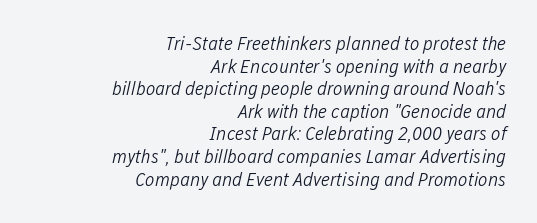
Each stroke keeps to a modest, everyday thickness or less. The baseline area is clear. It's the slanting kind of type. The text block is weighted toward the right margin, trailing off unevenly leftward. Is there much room between lines? No — they nearly touch.
